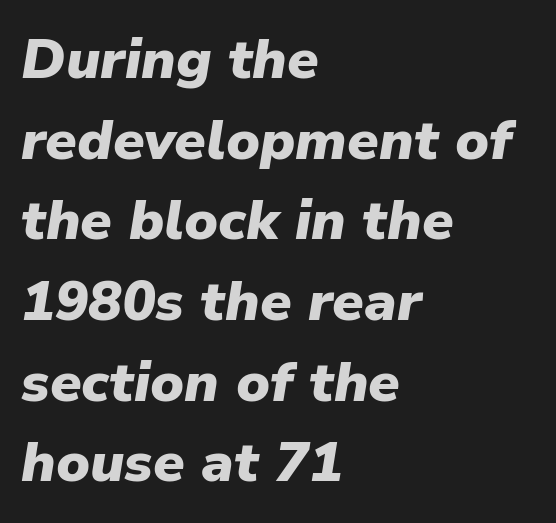
Teacher's note: observe the even left margin — that is flush-left alignment. Emphasis-style slanted type is in use. In terms of letterspacing, this is plain default setting. One glance says typical: line gaps are just what's usual. The zone under the glyphs is completely vacant.
